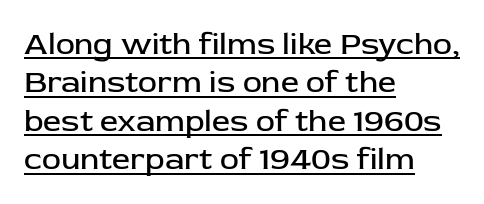
Stroke mass is kept to a normal reading level or below. Students, note that the glyphs here touch the page at normal intervals. A student would call this left alignment; a typographer would say flush left, rag right. This is roman type, the default non-slanted kind. What kind of face is this? One without serifs — a sans.
